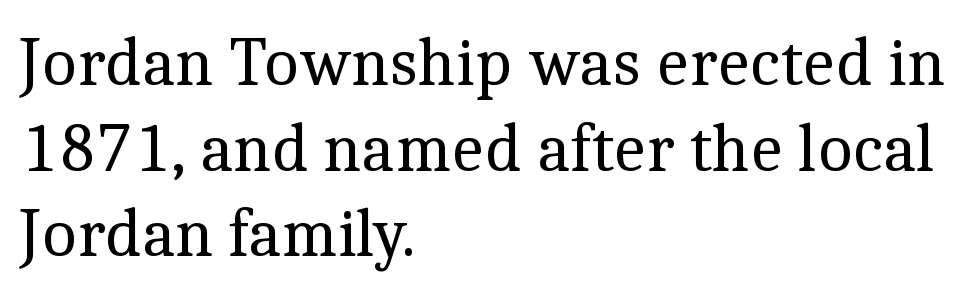
How would I describe the line gaps? Plain and ordinary. The cut favours lightness, reaching ordinary text weight at its darkest. Is the block centered? No — it sits flush against the left margin. The typography opts for an upright posture over an oblique one. Letterform terminals end in serifs throughout the passage.
